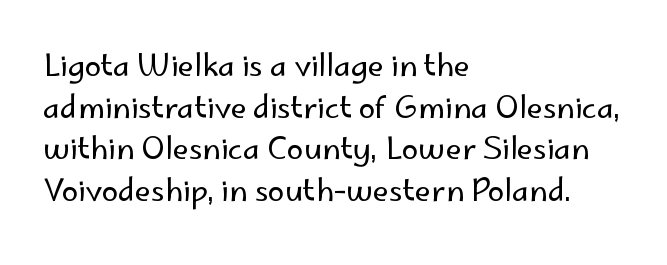
Glance below the letters and you will spot only blank space. The rag falls on the right side of this text block. Examine the stroke ends and you'll find no serifs. The passage shown is typed in a proportional face where columns would drift. Notice how descenders clear the ascenders below comfortably — that's standard leading. Look at the tracking — it's just the regular setting, nothing added.
